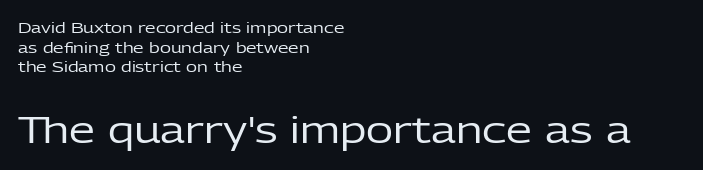
Ordinary non-slanted type is in use. The tracking reads as untouched default to a designer's eye. Does the copy run flush right? No — it runs flush left. The strip under each line holds only bare page. Typographically, this falls in the sans-serif category.
